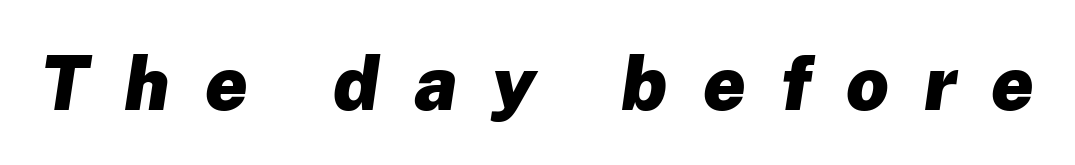
{"italic": "yes", "lean": "right", "slant_degrees": 8, "bold": "yes", "weight": "heavy", "width": "normal", "stroke_contrast": "low", "x_height": "medium", "monospaced": "no", "underline": "no", "letter_spacing": "wide", "letter_spacing_em": 0.47, "glyph_px": 75}
